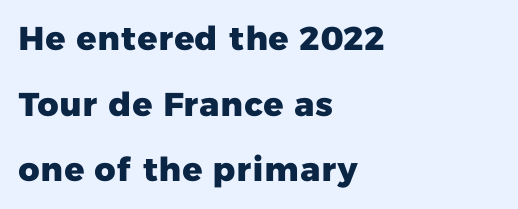
Q: Is the text bold? A: Yes.
Q: Is the typeface a serif or a sans-serif typeface? A: Sans-serif.
Q: Is the text underlined? A: No.
Q: How is the paragraph aligned? A: Left-aligned.
Q: Is the spacing between letters normal or unusually wide? A: Normal.
Q: Is the spacing between lines tight, normal or loose? A: Loose.
Q: Width (condensed, normal, or wide)? A: Normal.
Q: Stroke contrast? A: Low.
Q: x-height? A: Medium.
Q: Monospaced? A: No.
